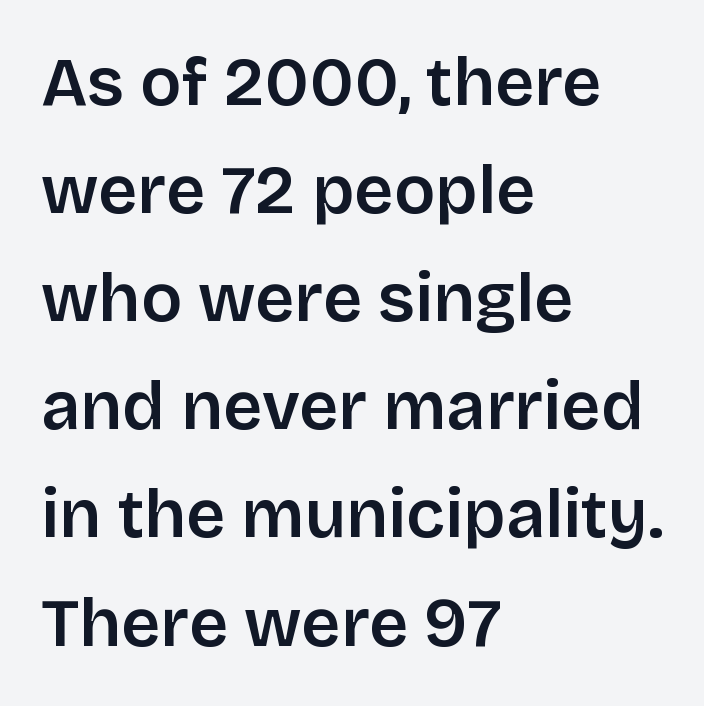
{"serif": "no", "italic": "no", "bold": "semi", "weight": "semibold", "width": "normal", "stroke_contrast": "low", "x_height": "large", "monospaced": "no", "underline": "no", "align": "left", "line_spacing": "normal", "line_spacing_ratio": 1.59, "letter_spacing": "normal", "letter_spacing_em": 0.0, "glyph_px": 68}
